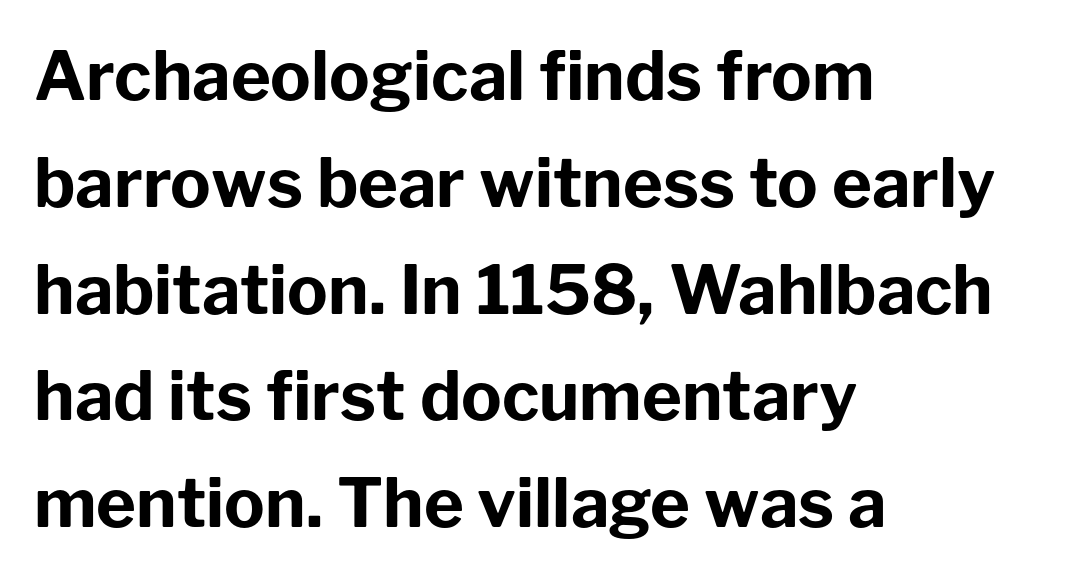
Q: Is the text bold? A: Yes.
Q: Is the text italic (slanted)? A: No, it is upright.
Q: Is the typeface a serif or a sans-serif typeface? A: Sans-serif.
Q: Is the text underlined? A: No.
Q: How is the paragraph aligned? A: Left-aligned.
Q: Is the spacing between letters normal or unusually wide? A: Normal.
Q: Is the spacing between lines tight, normal or loose? A: Normal.
Q: Width (condensed, normal, or wide)? A: Normal.
Q: Stroke contrast? A: Low.
Q: x-height? A: Medium.
Q: Monospaced? A: No.
